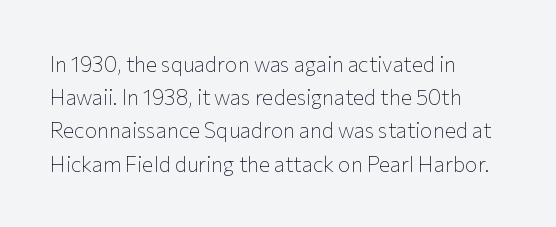
The face looks like a standard text weight, possibly lighter. Short and long lines alike share a common starting point at left. Vertically, the passage feels balanced, rows spaced as you'd expect. A bare baseline throughout the passage. Here the glyphs are tracked normally, forming tight word shapes.
